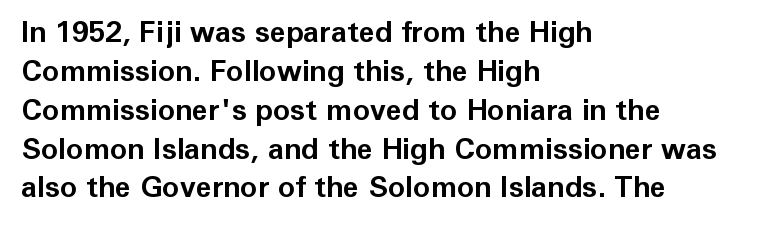
The image shows 29 px bold sans-serif type, upright; set left-aligned, normal line spacing (1.34x), normal letter spacing, not underlined; low stroke contrast and a medium x-height.
